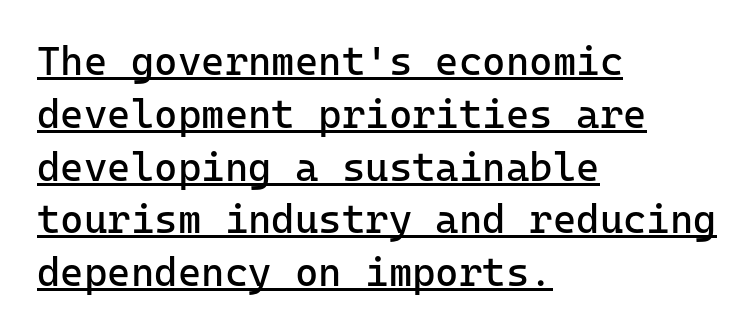
{"serif": "no", "italic": "no", "bold": "no", "weight": "regular", "width": "normal", "stroke_contrast": "low", "x_height": "medium", "monospaced": "yes", "underline": "yes", "align": "left", "line_spacing": "normal", "line_spacing_ratio": 1.32, "letter_spacing": "normal", "letter_spacing_em": 0.0, "glyph_px": 40}
